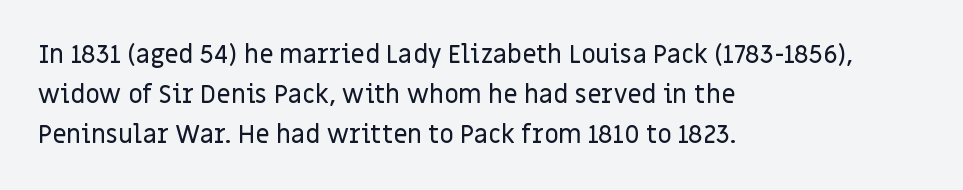
The image shows 25 px text type, upright; set left-aligned, normal line spacing (1.6x), normal letter spacing, not underlined.
